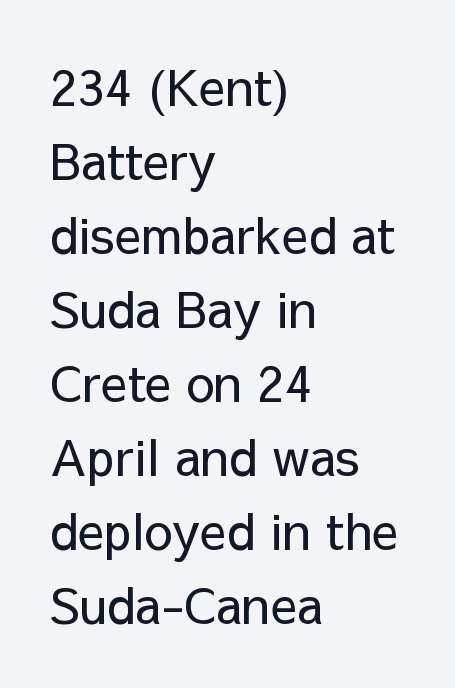
{"serif": "no", "italic": "no", "bold": "no", "weight": "regular", "width": "normal", "stroke_contrast": "low", "x_height": "medium", "monospaced": "no", "underline": "no", "align": "left", "line_spacing": "normal", "line_spacing_ratio": 1.48, "letter_spacing": "normal", "letter_spacing_em": 0.0, "glyph_px": 50}
